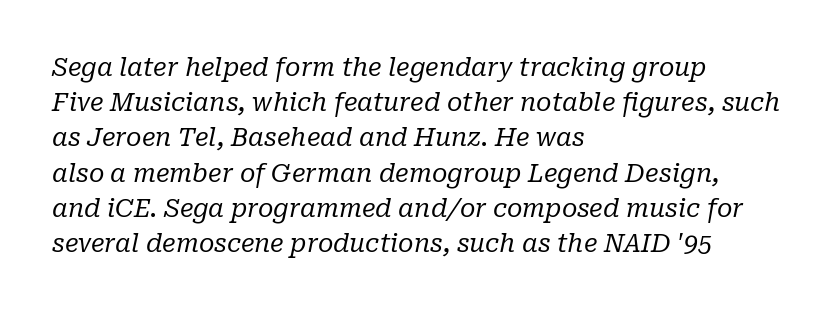
Q: Is the text bold? A: No.
Q: Is the text italic (slanted)? A: Yes, it leans right by about 10 degrees.
Q: Is the text underlined? A: No.
Q: How is the paragraph aligned? A: Left-aligned.
Q: Is the spacing between letters normal or unusually wide? A: Normal.
Q: Is the spacing between lines tight, normal or loose? A: Normal.
